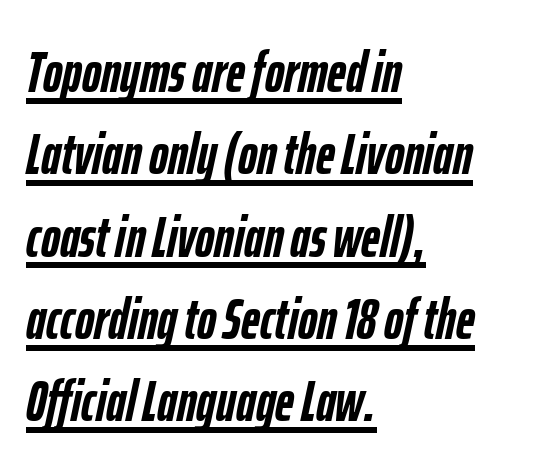
The typesetter has applied underlining to the passage shown. Visually the block forms a straight wall on the left and a jagged coastline on the right. Emphasis-style slanted type is in use. The designer left line spacing at the default. Is the type bold? Yes — the strokes are clearly thick and heavy. Spacing between characters is what you'd get straight out of the box.
